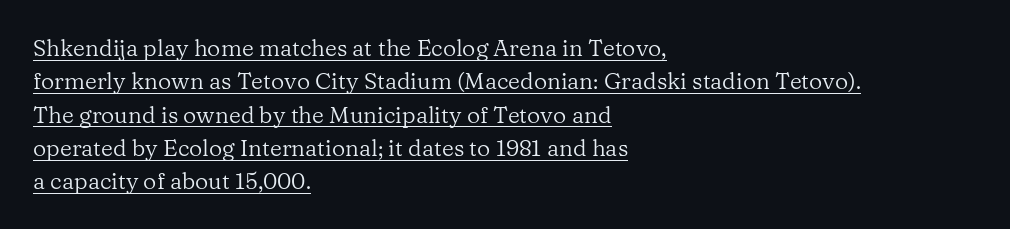
Q: Is the text bold? A: No.
Q: Is the text italic (slanted)? A: No, it is upright.
Q: Is the text underlined? A: Yes.
Q: How is the paragraph aligned? A: Left-aligned.
Q: Is the spacing between letters normal or unusually wide? A: Normal.
Q: Is the spacing between lines tight, normal or loose? A: Normal.
